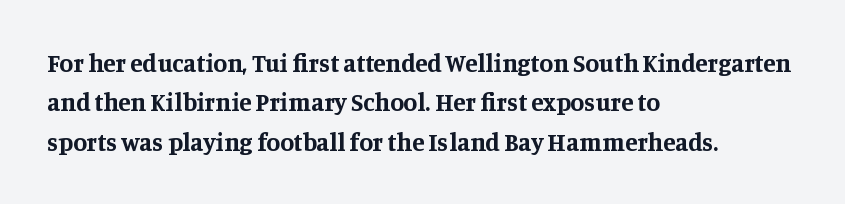
The image shows 25 px bold type, upright; set left-aligned, normal line spacing (1.58x), normal letter spacing, not underlined.
